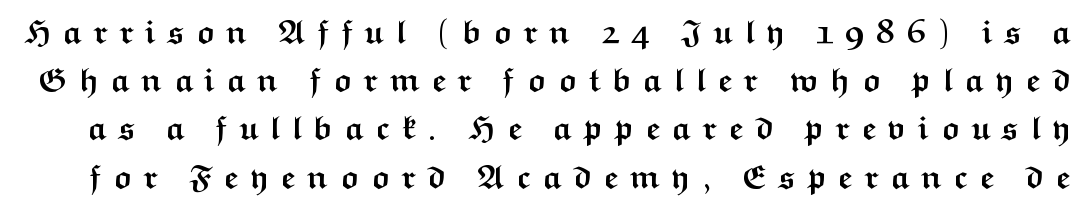
The image shows 33 px semibold, wide sans-serif type, upright; set normal line spacing (1.46x), unusually wide letter spacing (+0.33 em), not underlined; medium stroke contrast and a medium x-height.
